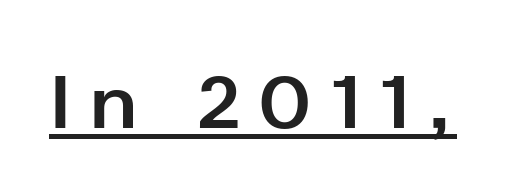
The image shows 75 px bold sans-serif type, upright; set unusually wide letter spacing (+0.27 em), underlined; low stroke contrast and a medium x-height.
